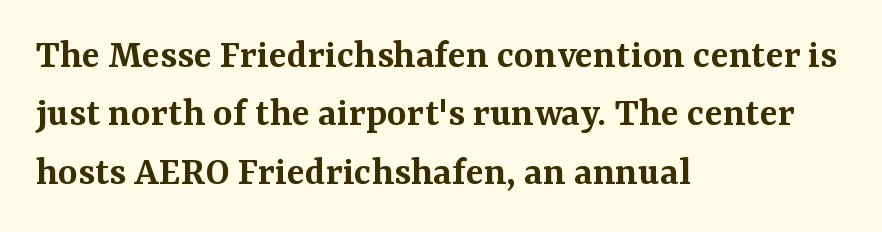
{"serif": "yes", "italic": "no", "bold": "semi", "weight": "semibold", "width": "normal", "stroke_contrast": "medium", "x_height": "medium", "monospaced": "no", "underline": "no", "align": "left", "line_spacing": "normal", "line_spacing_ratio": 1.39, "letter_spacing": "normal", "letter_spacing_em": 0.0, "glyph_px": 42}
